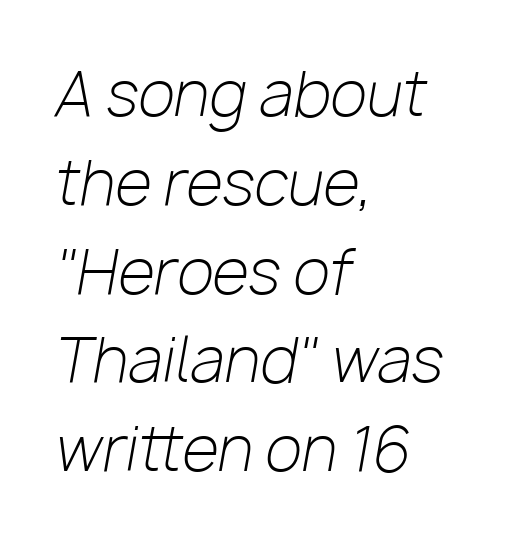
The image shows 60 px light type, italic (leaning right); set left-aligned, normal line spacing (1.48x), normal letter spacing, not underlined; low stroke contrast and a medium x-height.
